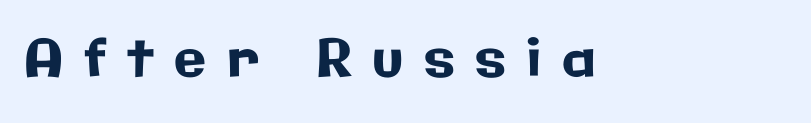
The image shows 52 px sans-serif type, upright; set left-aligned, unusually wide letter spacing (+0.4 em), not underlined; low stroke contrast and a medium x-height.
